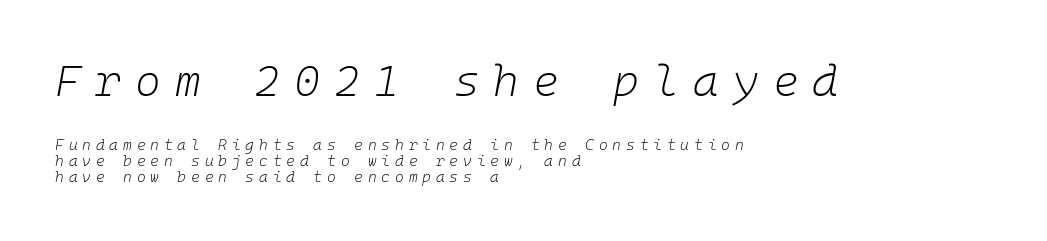
The image shows 44 px light type, italic (leaning right), monospaced; set left-aligned, tight line spacing (1.05x), unusually wide letter spacing (+0.32 em), not underlined; the first (top) block is 2.93x larger; low stroke contrast and a medium x-height.
